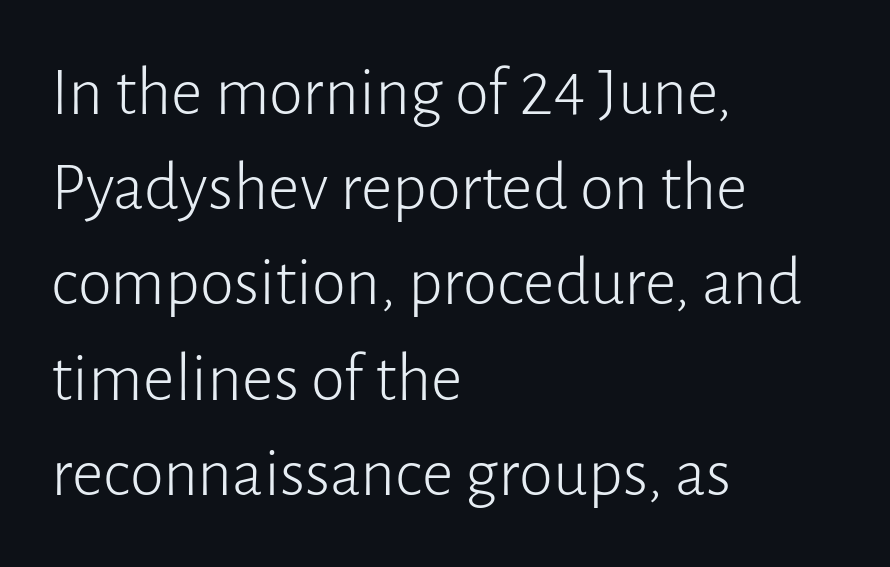
Q: Is the text bold? A: No.
Q: Is the text italic (slanted)? A: No, it is upright.
Q: Is the typeface a serif or a sans-serif typeface? A: Sans-serif.
Q: Is the text underlined? A: No.
Q: How is the paragraph aligned? A: Left-aligned.
Q: Is the spacing between letters normal or unusually wide? A: Normal.
Q: Is the spacing between lines tight, normal or loose? A: Normal.
Q: Width (condensed, normal, or wide)? A: Normal.
Q: Stroke contrast? A: Low.
Q: x-height? A: Medium.
Q: Monospaced? A: No.
